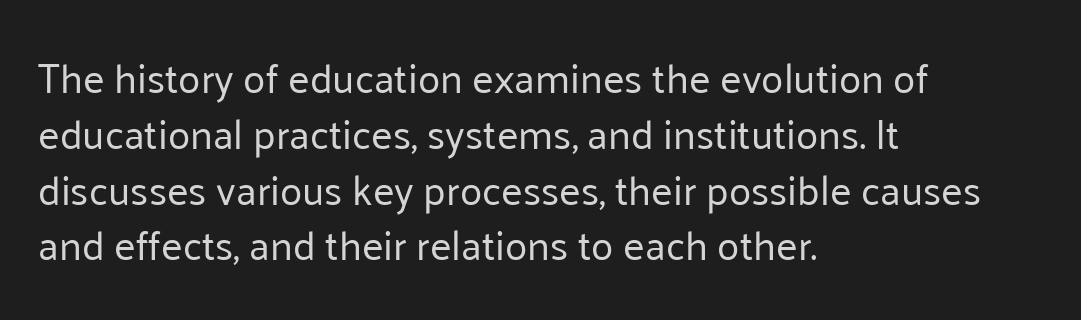
{"serif": "no", "italic": "no", "bold": "no", "weight": "regular", "width": "normal", "stroke_contrast": "low", "x_height": "medium", "monospaced": "no", "underline": "no", "align": "left", "line_spacing": "normal", "line_spacing_ratio": 1.36, "letter_spacing": "normal", "letter_spacing_em": 0.0, "glyph_px": 41}
